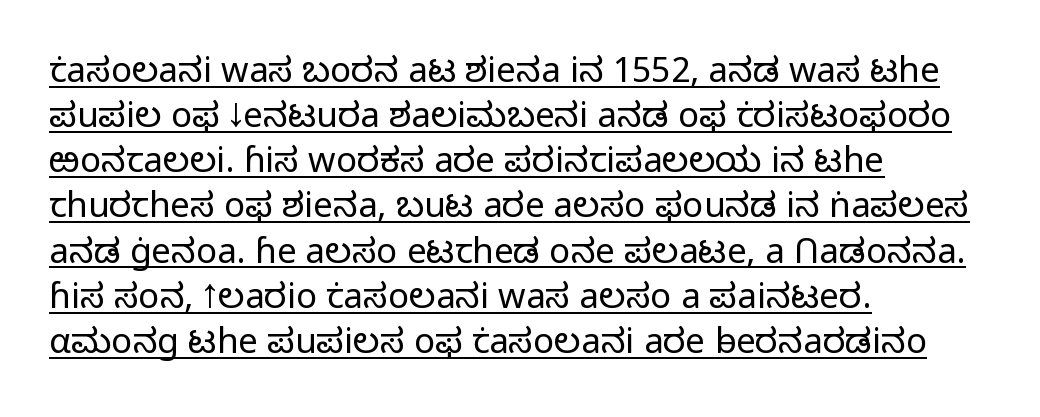
The image shows 35 px light sans-serif type, upright; set left-aligned, normal line spacing (1.29x), normal letter spacing, underlined; low stroke contrast and a medium x-height.
